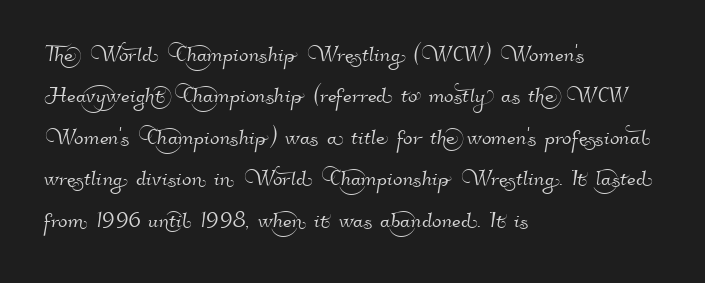
Q: Is the typeface a serif or a sans-serif typeface? A: Sans-serif.
Q: Is the text underlined? A: No.
Q: How is the paragraph aligned? A: Left-aligned.
Q: Is the spacing between letters normal or unusually wide? A: Normal.
Q: Is the spacing between lines tight, normal or loose? A: Normal.
Q: Width (condensed, normal, or wide)? A: Normal.
Q: Stroke contrast? A: High.
Q: x-height? A: Small.
Q: Monospaced? A: No.
